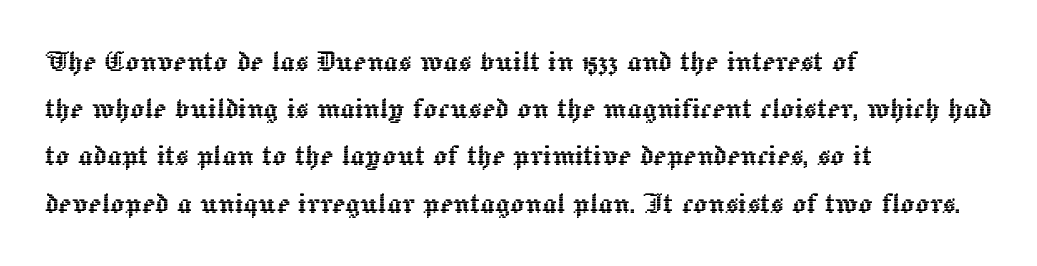
The image shows 35 px text type, upright; set left-aligned, normal line spacing (1.35x), normal letter spacing, not underlined; a medium x-height.
